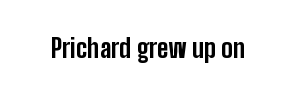
The image shows 26 px bold type, upright; set normal letter spacing, not underlined.
